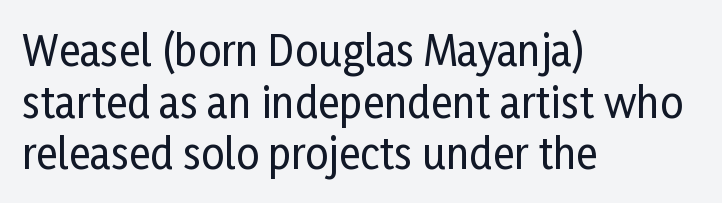
Q: Is the text italic (slanted)? A: No, it is upright.
Q: Is the typeface a serif or a sans-serif typeface? A: Sans-serif.
Q: Is the text underlined? A: No.
Q: How is the paragraph aligned? A: Left-aligned.
Q: Is the spacing between letters normal or unusually wide? A: Normal.
Q: Is the spacing between lines tight, normal or loose? A: Normal.
Q: Width (condensed, normal, or wide)? A: Condensed.
Q: Stroke contrast? A: Low.
Q: x-height? A: Medium.
Q: Monospaced? A: No.
